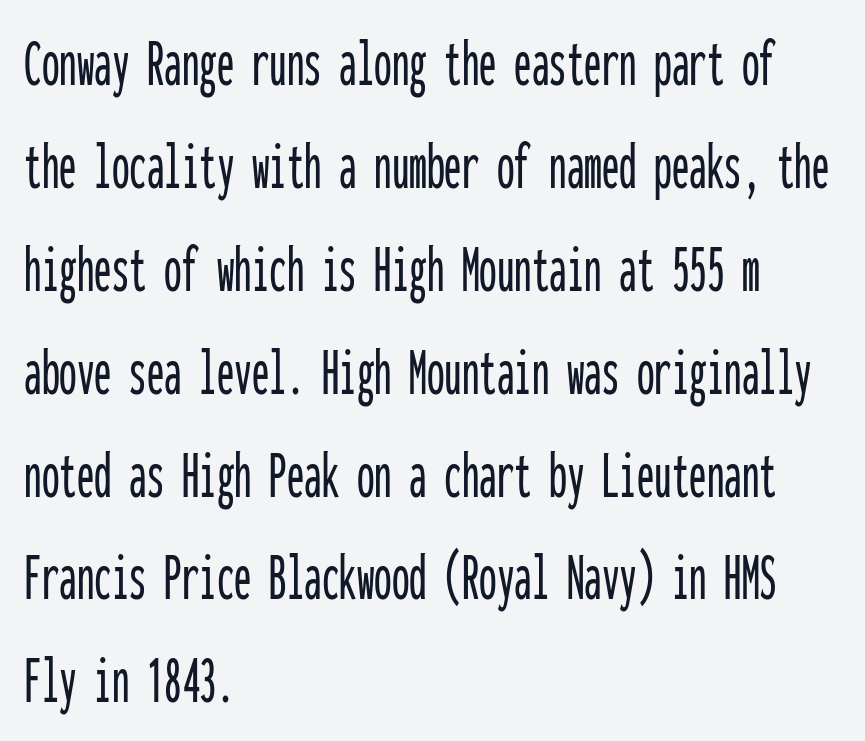
{"serif": "no", "italic": "no", "width": "condensed", "stroke_contrast": "low", "x_height": "medium", "monospaced": "yes", "underline": "no", "align": "left", "line_spacing": "normal", "line_spacing_ratio": 1.47, "letter_spacing": "normal", "letter_spacing_em": 0.0, "glyph_px": 70}
